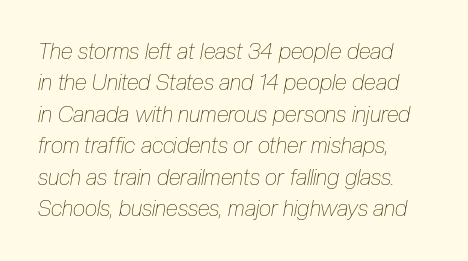
The image shows 22 px text type, italic (leaning right); set left-aligned, normal line spacing (1.43x), normal letter spacing, not underlined.
